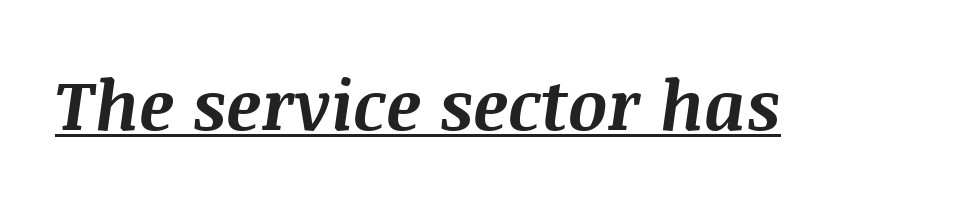
{"italic": "yes", "lean": "right", "slant_degrees": 8, "bold": "yes", "weight": "bold", "width": "normal", "stroke_contrast": "medium", "x_height": "large", "monospaced": "no", "underline": "yes", "letter_spacing": "normal", "letter_spacing_em": 0.0, "glyph_px": 69}
